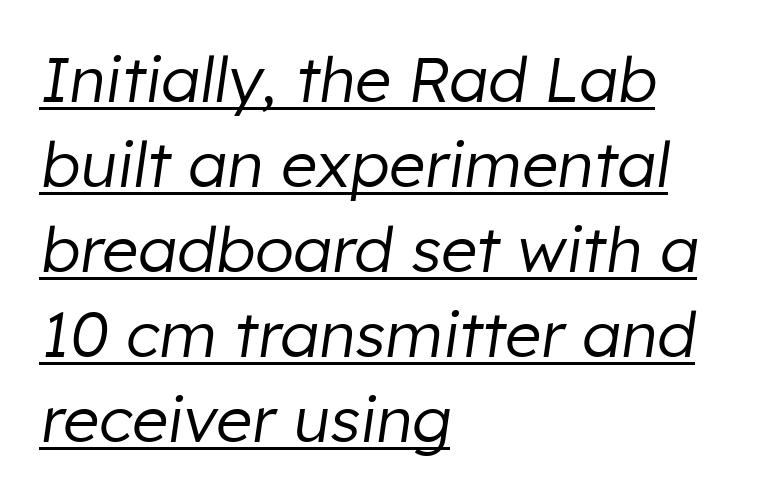
Spacing verdict: proportional, widths tailored to each character. The lines sit at an ordinary, default distance from one another. Weight: not bold — regular or lighter. Does a line run under the words? Yes, clearly. A student would call this left alignment; a typographer would say flush left, rag right. The gaps between neighbouring characters are ordinary and unremarkable.
